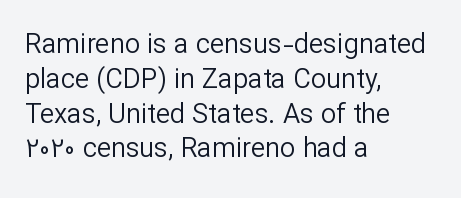
{"italic": "no", "bold": "no", "underline": "no", "align": "left", "line_spacing": "normal", "line_spacing_ratio": 1.29, "letter_spacing": "normal", "letter_spacing_em": 0.0, "glyph_px": 27}
